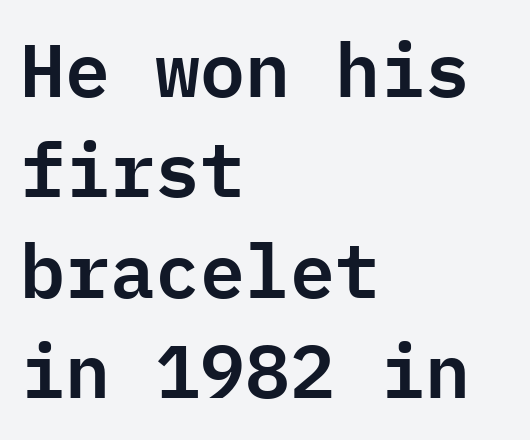
Vertically, the passage feels balanced, rows spaced as you'd expect. Each letter, wide or thin by design, is forced into the same width here. The type sits square on the baseline with zero lean. Horizontally, the lines are justified to the leading edge only.
